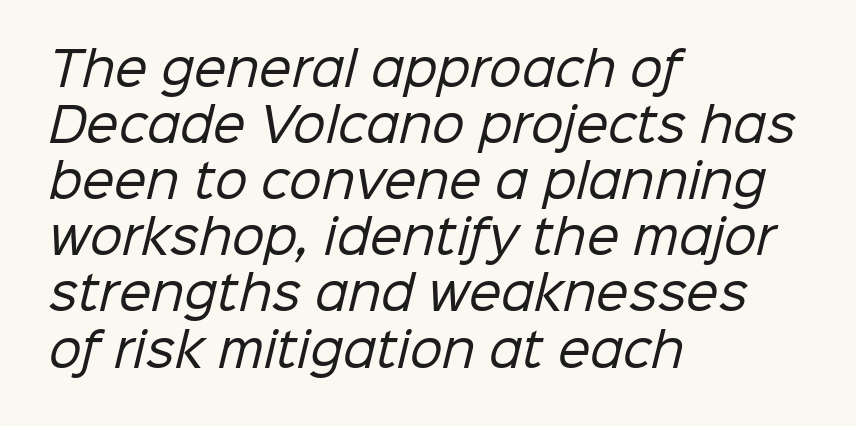
{"serif": "no", "bold": "no", "weight": "regular", "width": "normal", "stroke_contrast": "low", "x_height": "medium", "monospaced": "no", "underline": "no", "align": "left", "line_spacing_ratio": 1.22, "letter_spacing": "normal", "letter_spacing_em": 0.0, "glyph_px": 46}
